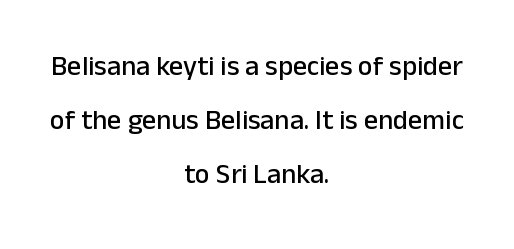
Q: Is the text italic (slanted)? A: No, it is upright.
Q: Is the typeface a serif or a sans-serif typeface? A: Sans-serif.
Q: Is the text underlined? A: No.
Q: How is the paragraph aligned? A: Centered.
Q: Is the spacing between letters normal or unusually wide? A: Normal.
Q: Is the spacing between lines tight, normal or loose? A: Loose.
Q: Width (condensed, normal, or wide)? A: Normal.
Q: Stroke contrast? A: Low.
Q: x-height? A: Medium.
Q: Monospaced? A: No.
